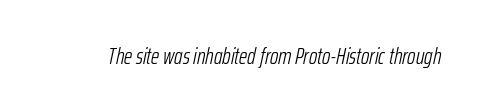
The image shows 23 px text type, italic (leaning right); set normal letter spacing, not underlined.
